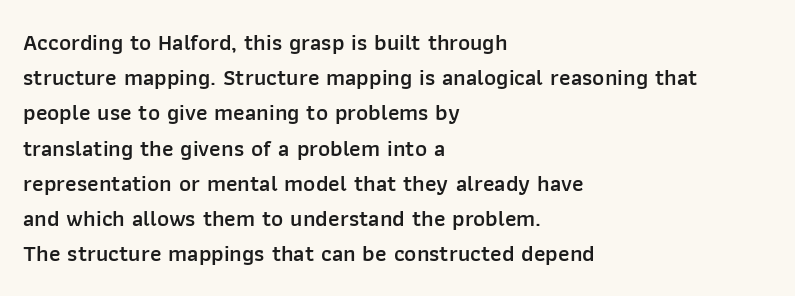
Q: Is the text bold? A: Semi-bold.
Q: Is the text italic (slanted)? A: No, it is upright.
Q: Is the text underlined? A: No.
Q: How is the paragraph aligned? A: Left-aligned.
Q: Is the spacing between letters normal or unusually wide? A: Normal.
Q: Is the spacing between lines tight, normal or loose? A: Normal.
